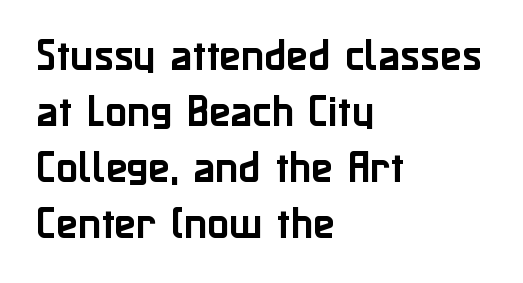
The image shows 36 px sans-serif type, upright; set left-aligned, normal line spacing (1.56x), normal letter spacing, not underlined; low stroke contrast and a medium x-height.
